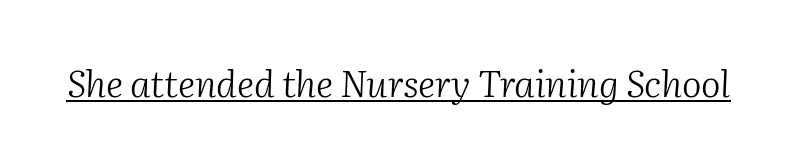
These lines are rendered in a variable-pitch font. What decoration does the sample have? An underline. The passage shown is not bold in any degree. These lines are composed in type with serifs. The tracking reads as untouched default to a designer's eye. If you drew a line through each stem, it would be angled.
